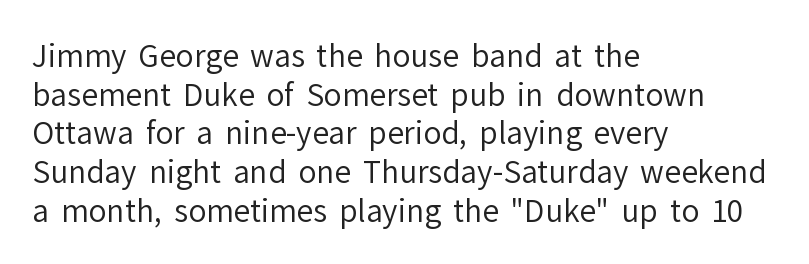
The image shows 30 px regular-weight sans-serif type, upright; set left-aligned, normal line spacing (1.29x), normal letter spacing, not underlined; low stroke contrast and a medium x-height.
